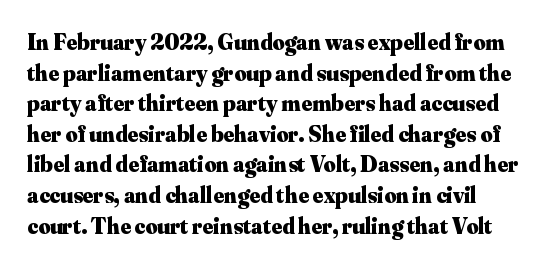
A full-strength bold gives these letters their thick strokes. Regarding leading, the lines here are spaced in the standard way. Students, note that the glyphs here touch the page at normal intervals. Descenders are the only things crossing below the line. Nope, not italic — everything's standing straight.
